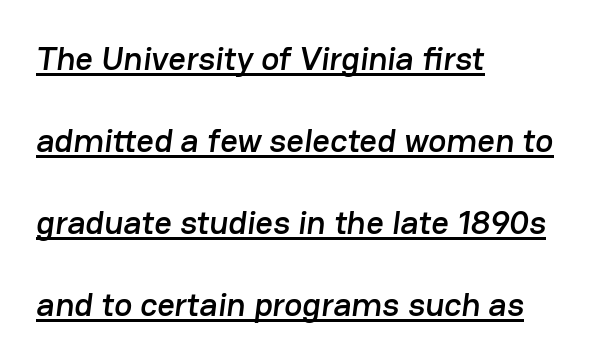
The image shows 34 px sans-serif type; set left-aligned, loose line spacing (2.41x), normal letter spacing, underlined; low stroke contrast and a medium x-height.
